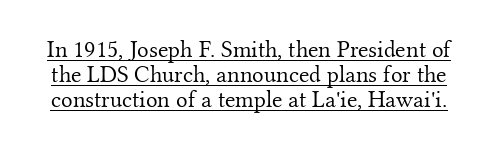
The image shows 24 px text type, upright; set tight line spacing (1.05x), normal letter spacing, underlined.
